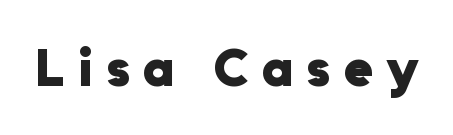
The image shows 53 px heavy sans-serif type, upright; set unusually wide letter spacing (+0.25 em), not underlined; low stroke contrast and a medium x-height.
